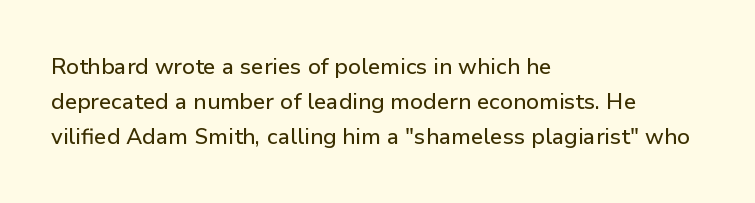
Q: Is the text italic (slanted)? A: No, it is upright.
Q: Is the text underlined? A: No.
Q: How is the paragraph aligned? A: Left-aligned.
Q: Is the spacing between letters normal or unusually wide? A: Normal.
Q: Is the spacing between lines tight, normal or loose? A: Normal.
